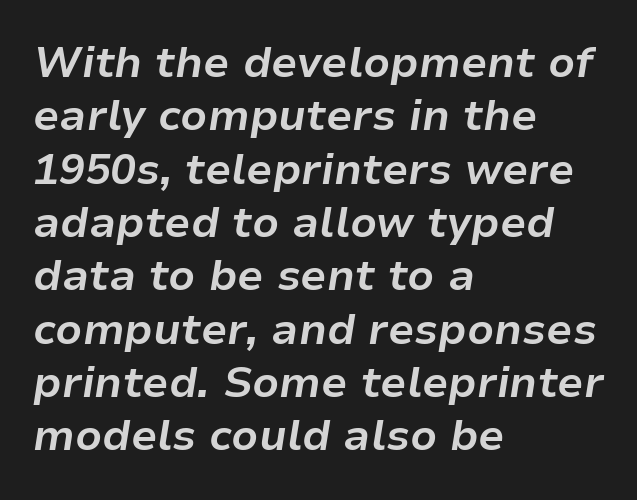
Q: Is the text bold? A: Yes.
Q: Is the text italic (slanted)? A: Yes, it leans right by about 9 degrees.
Q: Is the text underlined? A: No.
Q: How is the paragraph aligned? A: Left-aligned.
Q: Is the spacing between letters normal or unusually wide? A: Normal.
Q: Width (condensed, normal, or wide)? A: Normal.
Q: Stroke contrast? A: Low.
Q: x-height? A: Medium.
Q: Monospaced? A: No.
